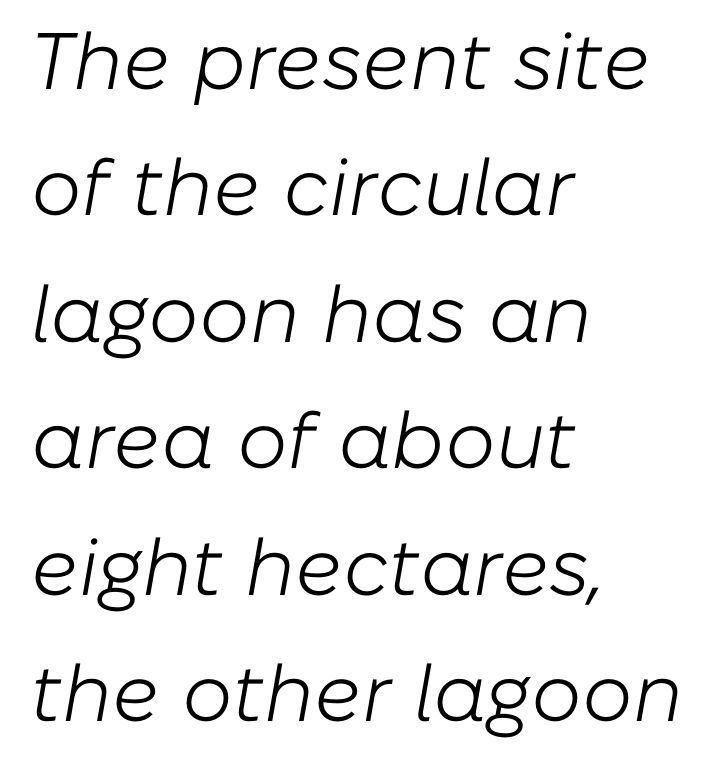
Q: Is the text bold? A: No.
Q: Is the text italic (slanted)? A: Yes, it leans right by about 10 degrees.
Q: Is the text underlined? A: No.
Q: How is the paragraph aligned? A: Left-aligned.
Q: Is the spacing between letters normal or unusually wide? A: Normal.
Q: Is the spacing between lines tight, normal or loose? A: Normal.
Q: Width (condensed, normal, or wide)? A: Normal.
Q: Stroke contrast? A: Low.
Q: x-height? A: Medium.
Q: Monospaced? A: No.
